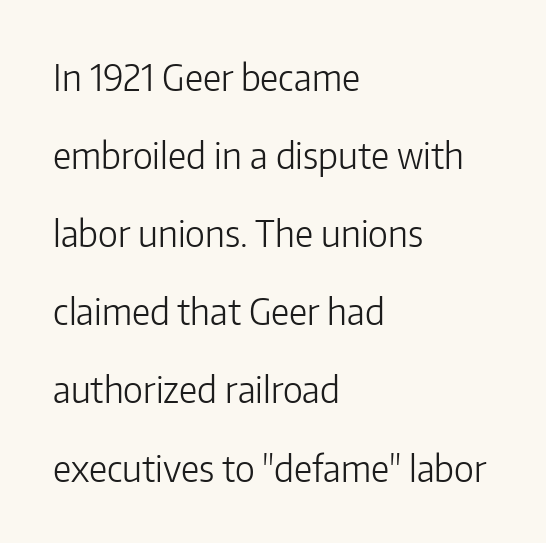
{"serif": "no", "italic": "no", "bold": "no", "weight": "light", "width": "normal", "stroke_contrast": "low", "x_height": "medium", "monospaced": "no", "underline": "no", "align": "left", "line_spacing": "loose", "line_spacing_ratio": 2.17, "letter_spacing": "normal", "letter_spacing_em": 0.0, "glyph_px": 36}
